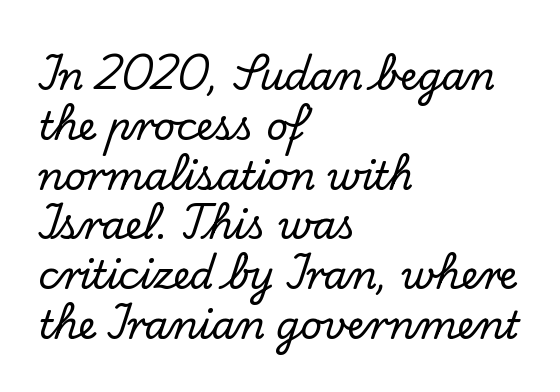
{"serif": "yes", "width": "normal", "stroke_contrast": "low", "x_height": "small", "monospaced": "no", "underline": "no", "align": "left", "line_spacing": "normal", "line_spacing_ratio": 1.31, "letter_spacing": "normal", "letter_spacing_em": 0.0, "glyph_px": 38}
